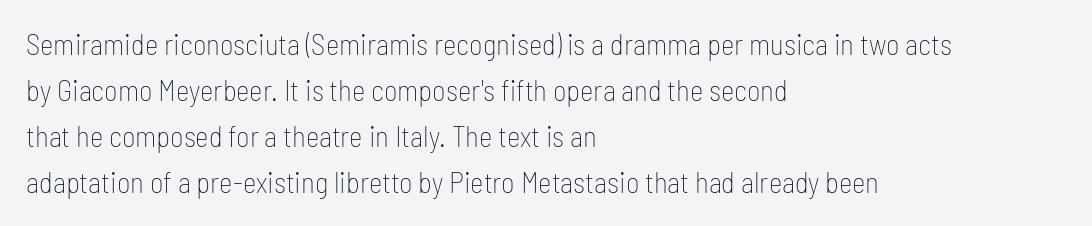
Q: Is the text bold? A: No.
Q: Is the text italic (slanted)? A: No, it is upright.
Q: Is the typeface a serif or a sans-serif typeface? A: Sans-serif.
Q: Is the text underlined? A: No.
Q: How is the paragraph aligned? A: Left-aligned.
Q: Is the spacing between letters normal or unusually wide? A: Normal.
Q: Is the spacing between lines tight, normal or loose? A: Normal.
Q: Width (condensed, normal, or wide)? A: Condensed.
Q: Stroke contrast? A: Low.
Q: x-height? A: Medium.
Q: Monospaced? A: No.
